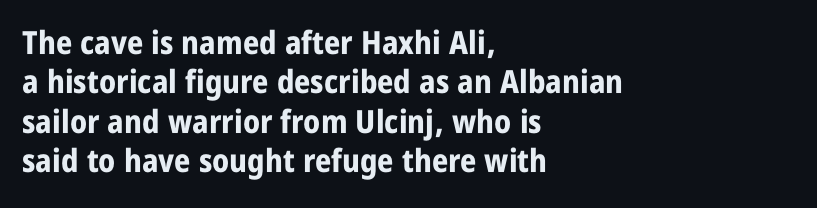
{"serif": "no", "italic": "no", "bold": "yes", "weight": "bold", "width": "condensed", "stroke_contrast": "low", "x_height": "large", "monospaced": "no", "underline": "no", "align": "left", "line_spacing_ratio": 1.23, "letter_spacing": "normal", "letter_spacing_em": 0.0, "glyph_px": 32}
